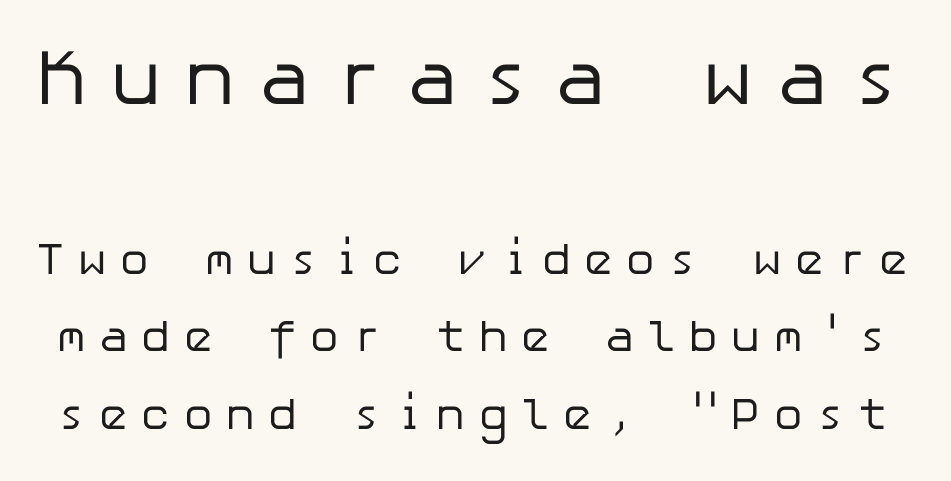
Q: Is the text bold? A: No.
Q: Is the text italic (slanted)? A: No, it is upright.
Q: Is the typeface a serif or a sans-serif typeface? A: Sans-serif.
Q: Is the text underlined? A: No.
Q: Is the spacing between letters normal or unusually wide? A: Unusually wide.
Q: Which block of text is set in a larger size, the first (top) or the second (bottom)? A: The first (top) one.
Q: Width (condensed, normal, or wide)? A: Normal.
Q: Stroke contrast? A: Low.
Q: x-height? A: Medium.
